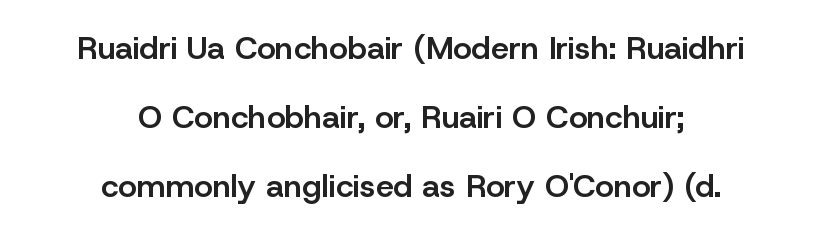
The image shows 32 px semibold sans-serif type, upright; set centered, loose line spacing (2.15x), normal letter spacing, not underlined; low stroke contrast and a medium x-height.
